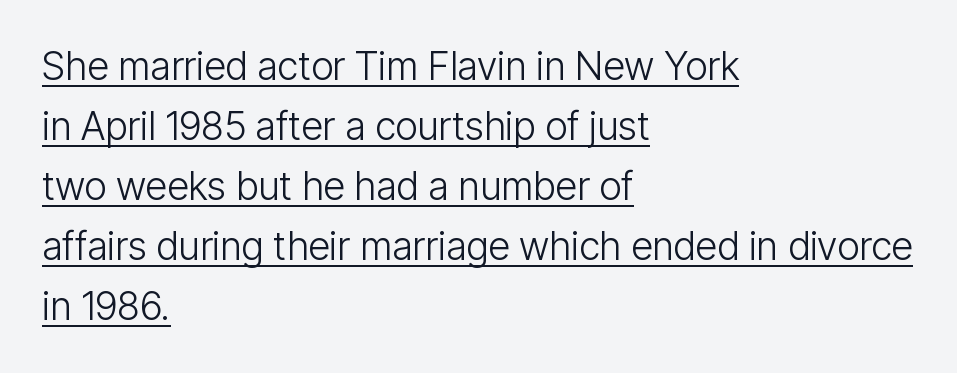
The image shows 39 px light, condensed sans-serif type, upright; set left-aligned, normal line spacing (1.54x), normal letter spacing, underlined; low stroke contrast and a medium x-height.
